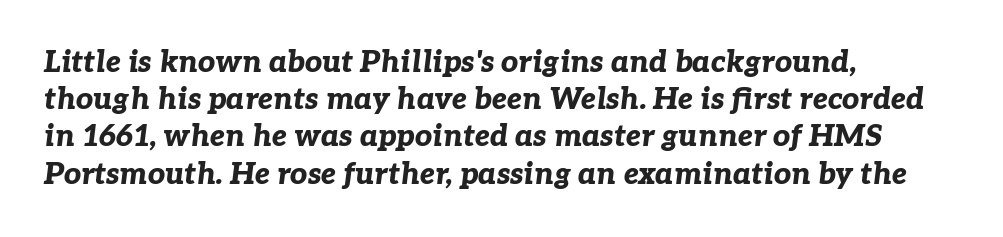
{"italic": "yes", "lean": "right", "slant_degrees": 7, "bold": "yes", "weight": "bold", "width": "normal", "stroke_contrast": "low", "x_height": "medium", "monospaced": "no", "underline": "no", "align": "left", "line_spacing_ratio": 1.24, "letter_spacing": "normal", "letter_spacing_em": 0.0, "glyph_px": 30}
